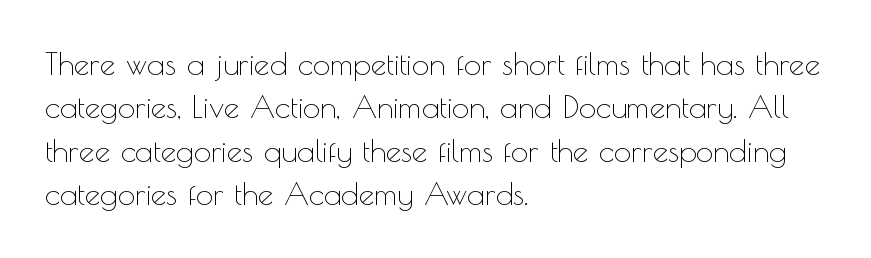
Q: Is the text bold? A: No.
Q: Is the text italic (slanted)? A: No, it is upright.
Q: Is the typeface a serif or a sans-serif typeface? A: Sans-serif.
Q: Is the text underlined? A: No.
Q: How is the paragraph aligned? A: Left-aligned.
Q: Is the spacing between letters normal or unusually wide? A: Normal.
Q: Is the spacing between lines tight, normal or loose? A: Normal.
Q: Width (condensed, normal, or wide)? A: Normal.
Q: x-height? A: Small.
Q: Monospaced? A: No.
